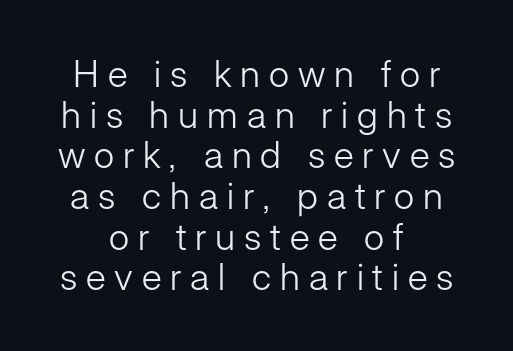
Q: Is the text bold? A: No.
Q: Is the text italic (slanted)? A: No, it is upright.
Q: Is the typeface a serif or a sans-serif typeface? A: Sans-serif.
Q: Is the text underlined? A: No.
Q: How is the paragraph aligned? A: Centered.
Q: Is the spacing between letters normal or unusually wide? A: Unusually wide.
Q: Is the spacing between lines tight, normal or loose? A: Tight.
Q: Width (condensed, normal, or wide)? A: Normal.
Q: Stroke contrast? A: Low.
Q: x-height? A: Medium.
Q: Monospaced? A: No.
